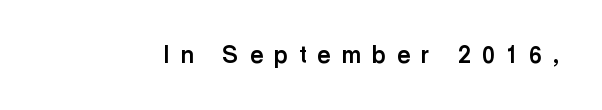
{"italic": "no", "bold": "yes", "underline": "no", "letter_spacing": "wide", "letter_spacing_em": 0.48, "glyph_px": 23}
